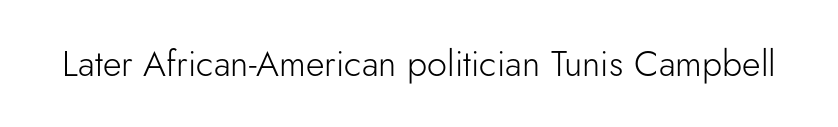
The image shows 36 px light sans-serif type, upright; set normal letter spacing, not underlined; low stroke contrast and a small x-height.
